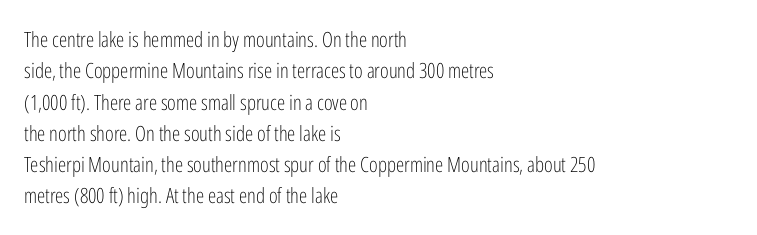
Q: Is the text bold? A: No.
Q: Is the text italic (slanted)? A: No, it is upright.
Q: Is the text underlined? A: No.
Q: How is the paragraph aligned? A: Left-aligned.
Q: Is the spacing between letters normal or unusually wide? A: Normal.
Q: Is the spacing between lines tight, normal or loose? A: Normal.
